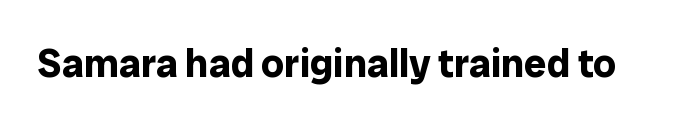
Q: Is the text bold? A: Yes.
Q: Is the text italic (slanted)? A: No, it is upright.
Q: Is the typeface a serif or a sans-serif typeface? A: Sans-serif.
Q: Is the text underlined? A: No.
Q: Is the spacing between letters normal or unusually wide? A: Normal.
Q: Width (condensed, normal, or wide)? A: Normal.
Q: Stroke contrast? A: Low.
Q: x-height? A: Medium.
Q: Monospaced? A: No.
